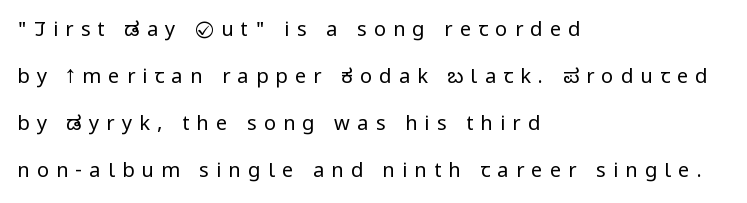
The image shows 20 px text type, upright; set left-aligned, loose line spacing (2.35x), unusually wide letter spacing (+0.36 em), not underlined.
